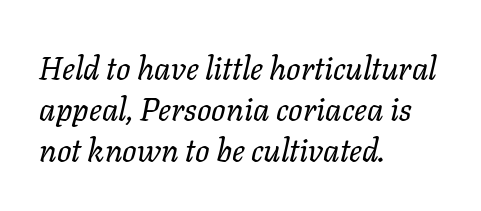
The string is rendered with underlining switched off. The typesetting does not lean heavy: it is not bold. Layout note: lines flush left. Leading matches the norm, producing a regular column. Yep, that's italic — everything's leaning. These lines keep a tight, regular rhythm from letter to letter.
